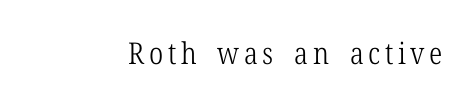
{"serif": "yes", "italic": "no", "bold": "no", "weight": "light", "width": "condensed", "stroke_contrast": "low", "x_height": "medium", "monospaced": "no", "underline": "no", "glyph_px": 30}
